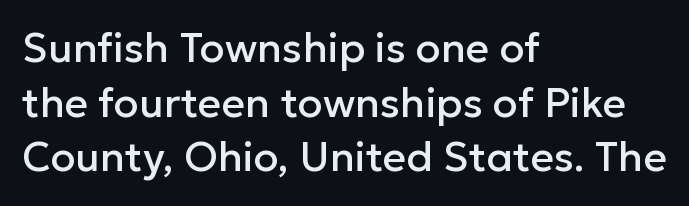
This is the regular roman posture of the typeface. This rendering uses left alignment, leaving the right contour irregular. The string is rendered with underlining switched off. Are there feet on the stems? There aren't — it's a sans. The letterforms sit shoulder to shoulder at normal distance.
